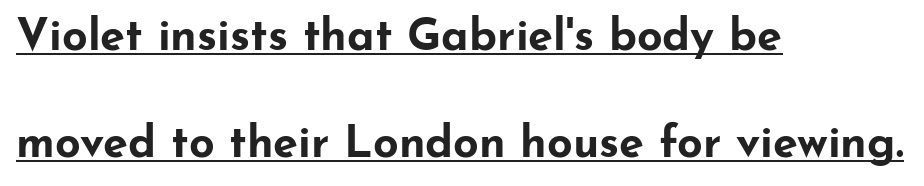
This is heavy type, rendered in bold. The lettering holds an erect, upright posture throughout. The rendering uses natural spacing where letterforms have individual widths. The leading is generous, giving the passage an open texture.
